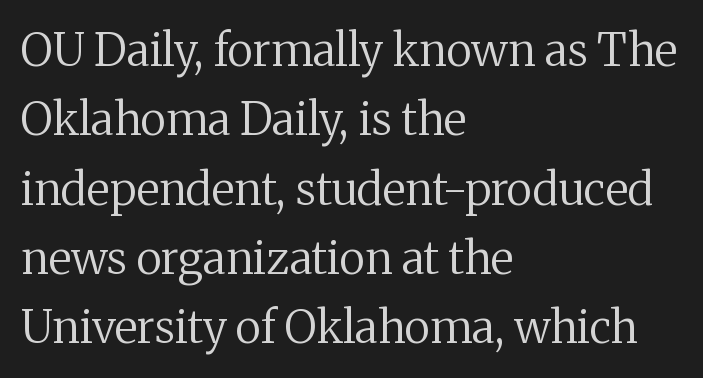
Q: Is the text bold? A: No.
Q: Is the text italic (slanted)? A: No, it is upright.
Q: Is the typeface a serif or a sans-serif typeface? A: Serif.
Q: Is the text underlined? A: No.
Q: How is the paragraph aligned? A: Left-aligned.
Q: Is the spacing between letters normal or unusually wide? A: Normal.
Q: Is the spacing between lines tight, normal or loose? A: Normal.
Q: Width (condensed, normal, or wide)? A: Normal.
Q: Stroke contrast? A: Medium.
Q: x-height? A: Medium.
Q: Monospaced? A: No.
